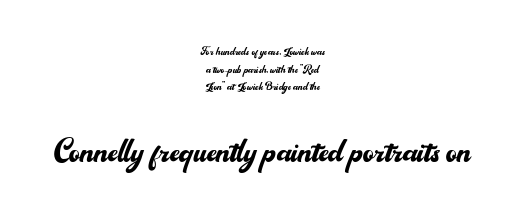
Q: Is the text bold? A: No.
Q: Is the text italic (slanted)? A: Yes.
Q: Is the typeface a serif or a sans-serif typeface? A: Sans-serif.
Q: Is the text underlined? A: No.
Q: How is the paragraph aligned? A: Centered.
Q: Is the spacing between letters normal or unusually wide? A: Normal.
Q: Is the spacing between lines tight, normal or loose? A: Normal.
Q: Which block of text is set in a larger size, the first (top) or the second (bottom)? A: The second (bottom) one.
Q: Width (condensed, normal, or wide)? A: Normal.
Q: Stroke contrast? A: Medium.
Q: x-height? A: Small.
Q: Monospaced? A: No.
